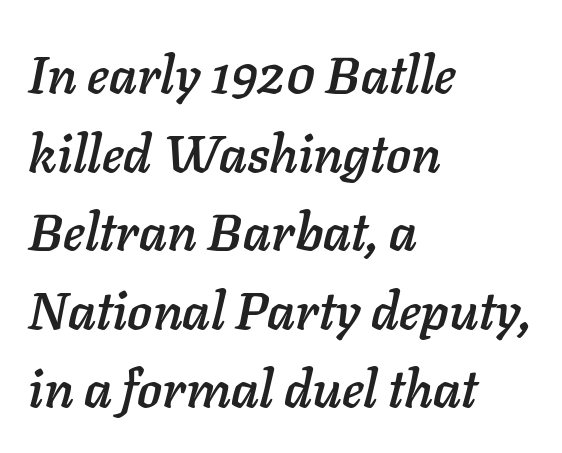
Q: Is the text italic (slanted)? A: Yes, it leans right by about 11 degrees.
Q: Is the text underlined? A: No.
Q: How is the paragraph aligned? A: Left-aligned.
Q: Is the spacing between letters normal or unusually wide? A: Normal.
Q: Is the spacing between lines tight, normal or loose? A: Normal.
Q: Width (condensed, normal, or wide)? A: Normal.
Q: Stroke contrast? A: Low.
Q: x-height? A: Medium.
Q: Monospaced? A: No.
